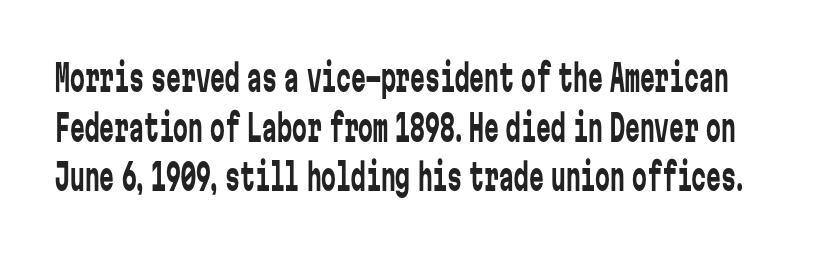
{"serif": "no", "italic": "no", "bold": "no", "weight": "regular", "width": "condensed", "stroke_contrast": "low", "x_height": "medium", "monospaced": "yes", "underline": "no", "line_spacing": "normal", "line_spacing_ratio": 1.34, "letter_spacing": "normal", "letter_spacing_em": 0.0, "glyph_px": 37}
